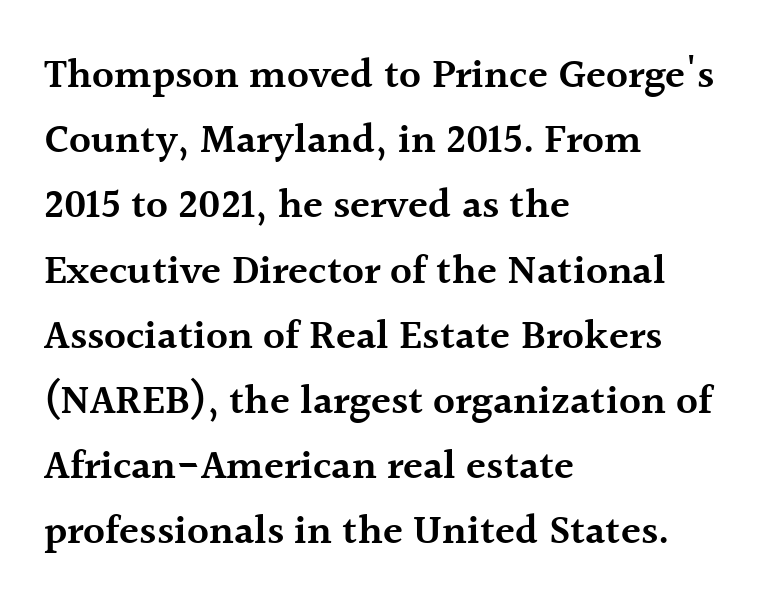
{"serif": "yes", "italic": "no", "bold": "semi", "weight": "semibold", "width": "normal", "x_height": "medium", "monospaced": "no", "underline": "no", "align": "left", "line_spacing": "normal", "line_spacing_ratio": 1.59, "letter_spacing": "normal", "letter_spacing_em": 0.0, "glyph_px": 41}
